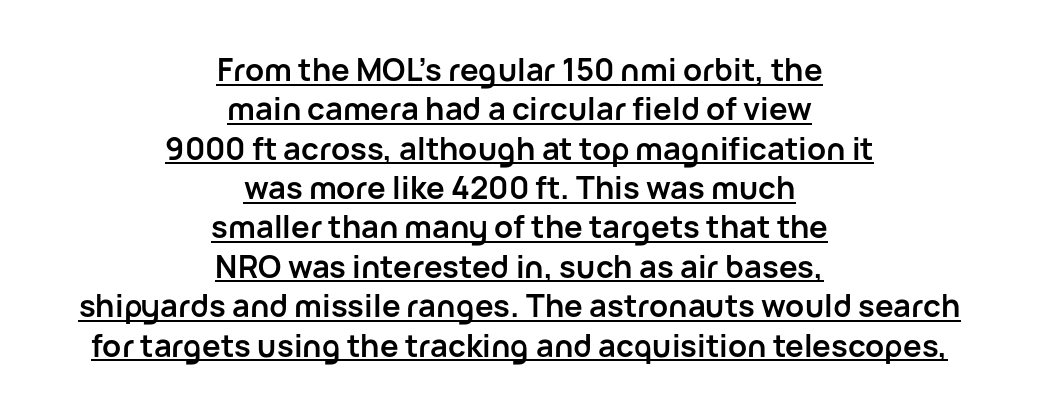
{"serif": "no", "italic": "no", "bold": "yes", "weight": "semibold", "width": "normal", "stroke_contrast": "low", "x_height": "medium", "monospaced": "no", "underline": "yes", "align": "center", "line_spacing": "normal", "line_spacing_ratio": 1.27, "letter_spacing": "normal", "letter_spacing_em": 0.0, "glyph_px": 31}
